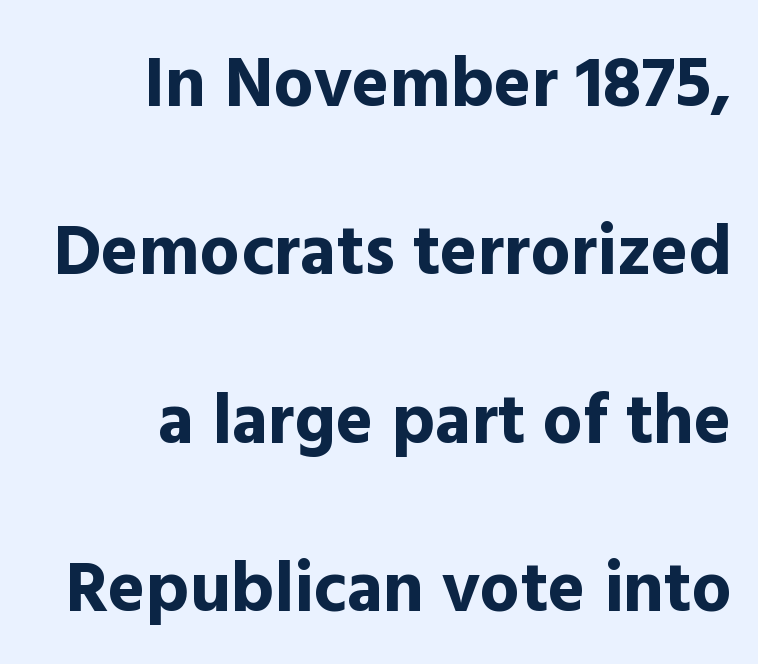
The image shows 71 px bold sans-serif type, upright; set right-aligned, loose line spacing (2.37x), normal letter spacing, not underlined; a medium x-height.
